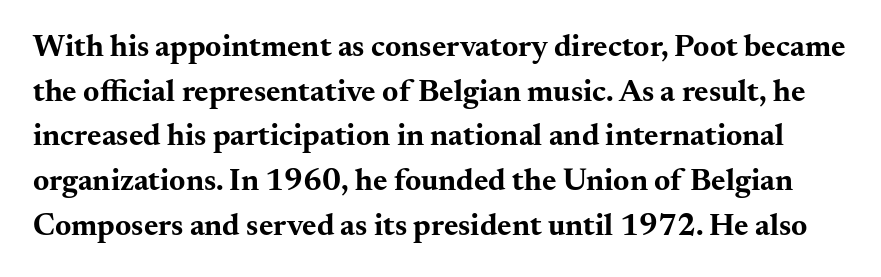
{"serif": "yes", "italic": "no", "bold": "yes", "weight": "bold", "width": "wide", "stroke_contrast": "medium", "x_height": "small", "monospaced": "no", "underline": "no", "line_spacing": "normal", "line_spacing_ratio": 1.44, "letter_spacing": "normal", "letter_spacing_em": 0.0, "glyph_px": 31}
